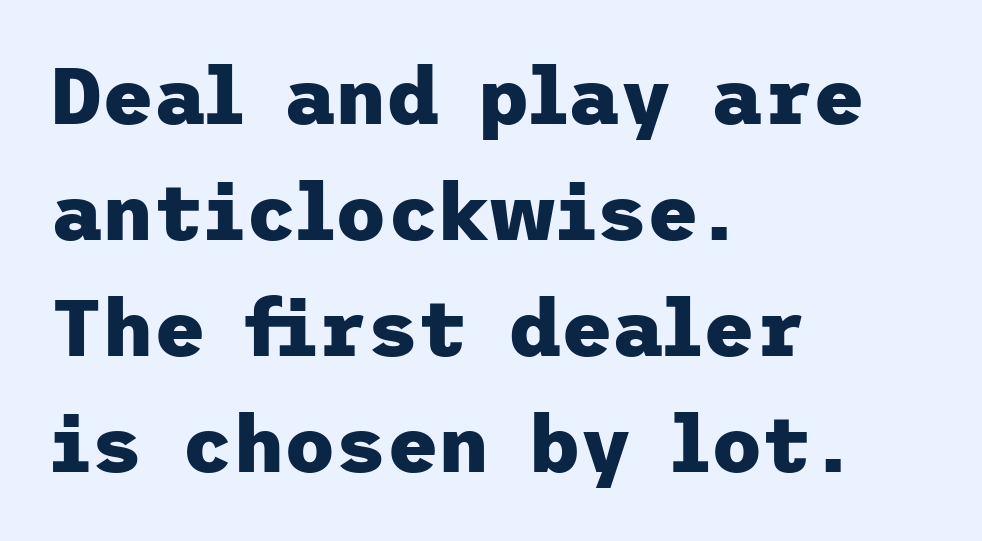
Posture: vertical. In CSS terms this would be text-align: left. Type style note: lacks serifs. Look at the tracking — it's just the regular setting, nothing added.
